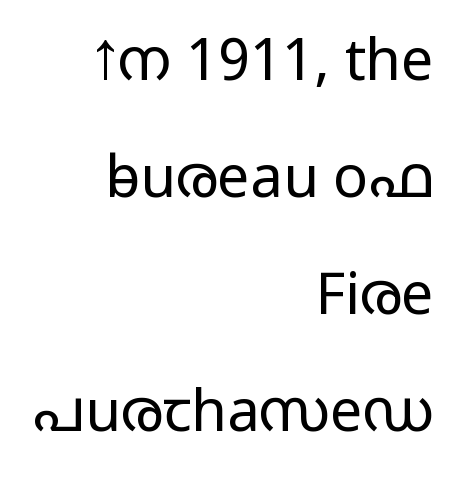
{"serif": "no", "italic": "no", "bold": "no", "weight": "light", "width": "wide", "stroke_contrast": "low", "x_height": "medium", "monospaced": "no", "underline": "no", "align": "right", "line_spacing": "loose", "line_spacing_ratio": 2.02, "letter_spacing": "normal", "letter_spacing_em": 0.0, "glyph_px": 58}
